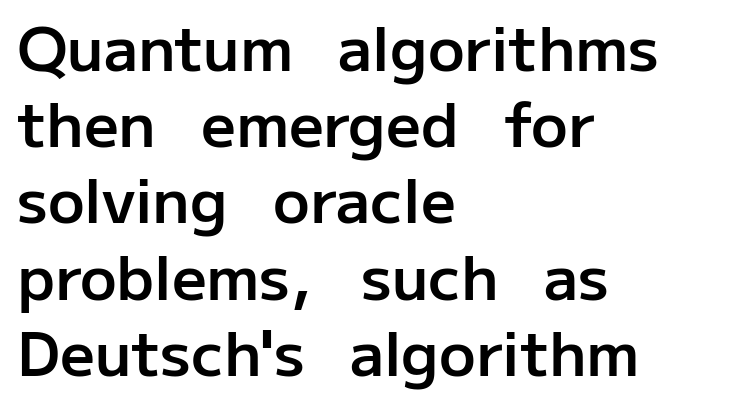
{"serif": "no", "italic": "no", "bold": "semi", "weight": "semibold", "width": "normal", "stroke_contrast": "low", "x_height": "medium", "monospaced": "no", "underline": "no", "align": "left", "line_spacing": "normal", "line_spacing_ratio": 1.25, "letter_spacing": "normal", "letter_spacing_em": 0.0, "glyph_px": 61}
